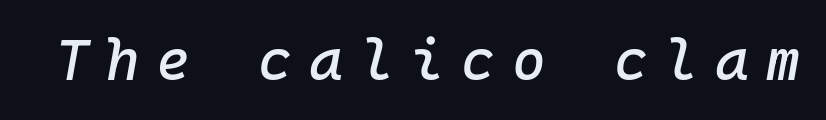
Quick note: italic. Just letters on the line, the space beneath them empty. Observe the wide spacing: letters keep a clear distance from each other.
